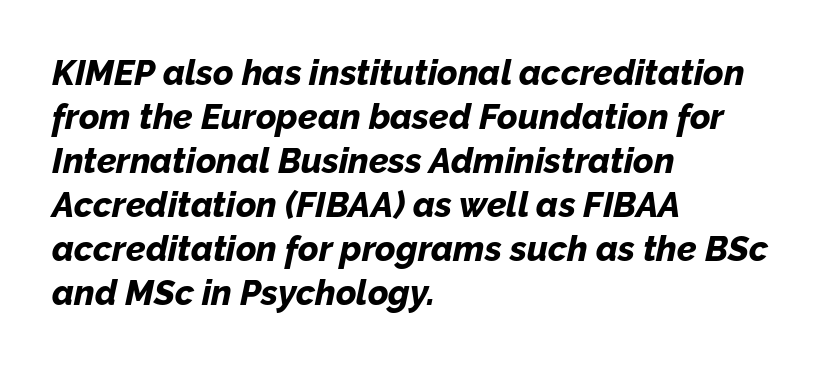
The paragraph shown leans on its left margin. Set as a true bold cut, around the 700 mark. The specimen reads as italic at a glance. Does the leading feel generous? No, just average. Note the varied advance widths — an 'i' is clearly narrower than an 'm'. What stands out about the letter spacing? Nothing — it is the standard amount.
